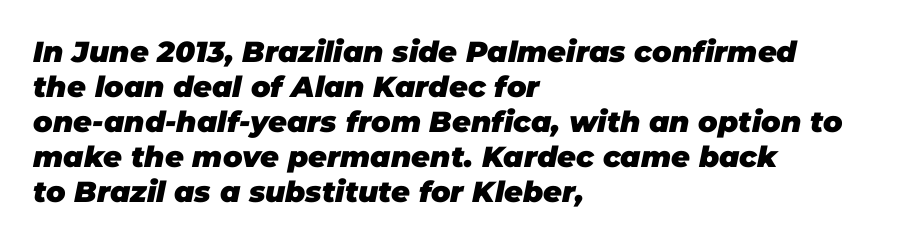
The image shows 29 px heavy type, italic (leaning right); set left-aligned, line spacing 1.21x, normal letter spacing, not underlined; low stroke contrast and a large x-height.
